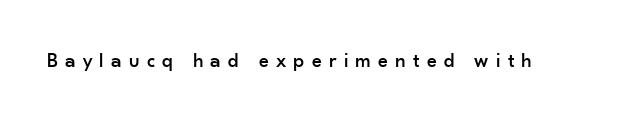
The image shows 21 px text type, upright; set unusually wide letter spacing (+0.34 em), not underlined.
